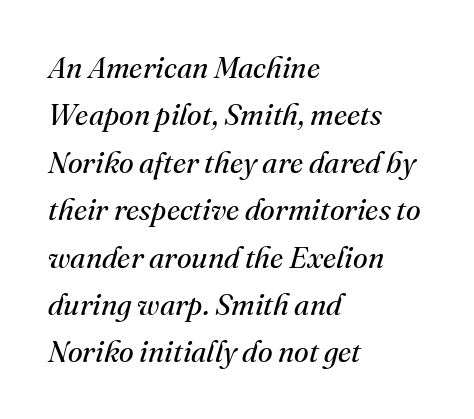
Q: Is the text bold? A: No.
Q: Is the text italic (slanted)? A: Yes, it leans right by about 16 degrees.
Q: Is the typeface a serif or a sans-serif typeface? A: Serif.
Q: Is the text underlined? A: No.
Q: How is the paragraph aligned? A: Left-aligned.
Q: Is the spacing between letters normal or unusually wide? A: Normal.
Q: Is the spacing between lines tight, normal or loose? A: Normal.
Q: Width (condensed, normal, or wide)? A: Normal.
Q: Stroke contrast? A: Medium.
Q: x-height? A: Small.
Q: Monospaced? A: No.
